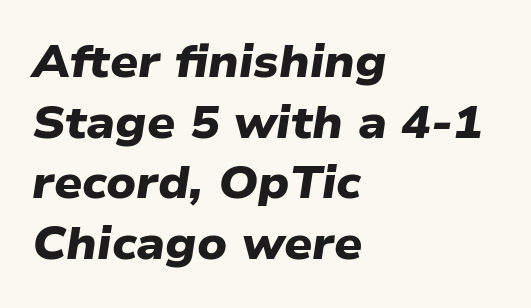
{"serif": "no", "bold": "yes", "weight": "heavy", "width": "wide", "stroke_contrast": "low", "x_height": "medium", "monospaced": "no", "underline": "no", "align": "left", "line_spacing": "normal", "line_spacing_ratio": 1.38, "letter_spacing": "normal", "letter_spacing_em": 0.0, "glyph_px": 44}
